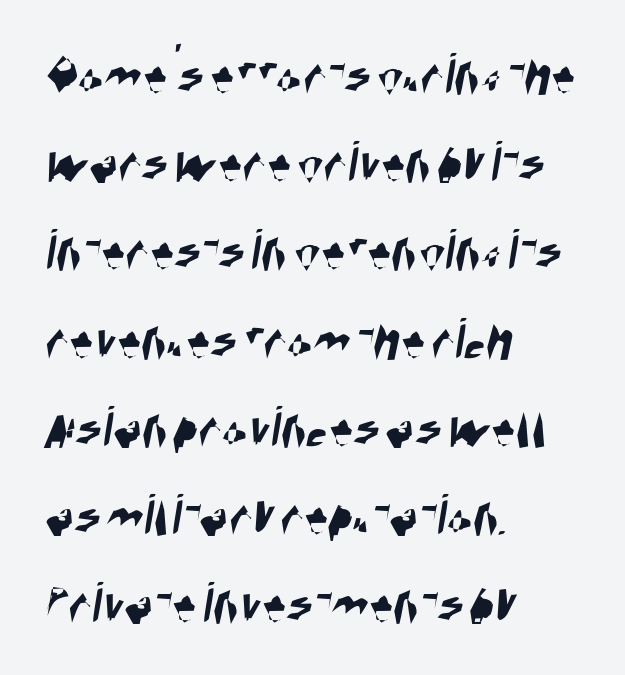
The image shows 60 px condensed sans-serif type; set left-aligned, normal line spacing (1.47x), normal letter spacing, not underlined; high stroke contrast and a large x-height.
